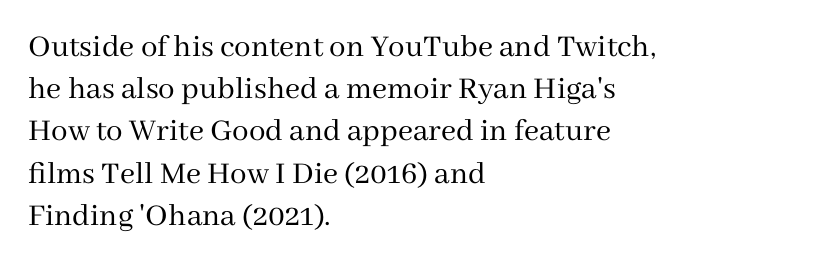
Tracking here is standard; glyphs follow each other at the usual distance. The baseline area is clear. Character widths vary here, with narrow letters taking less room than wide ones. Regarding leading, the lines here are spaced in the standard way.
